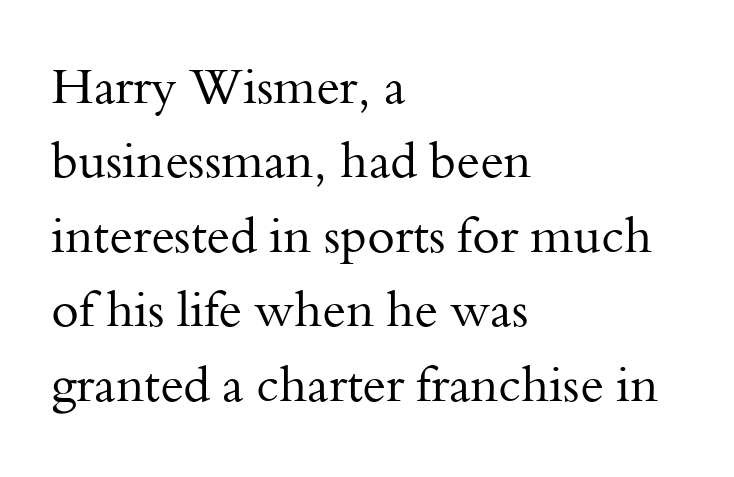
The image shows 50 px regular-weight serif type, upright; set left-aligned, normal line spacing (1.49x), normal letter spacing, not underlined; medium stroke contrast and a small x-height.
